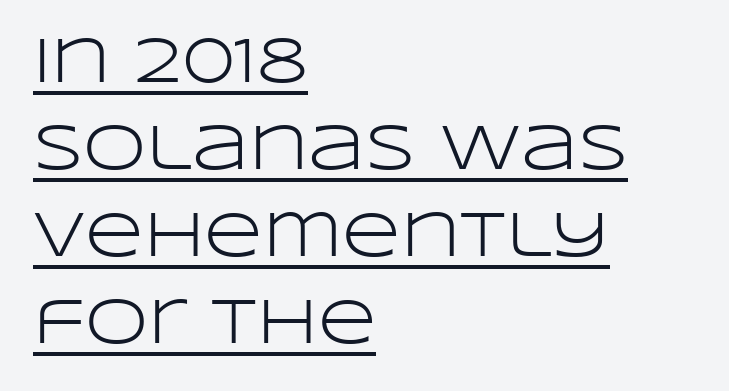
A typesetter would call this leading conventional body-copy spacing. You can tell from the bare stems that sans-serif type was used. The characters are drawn with everyday or finer stroke widths. The face used here is rendered with its standard letterfit.
